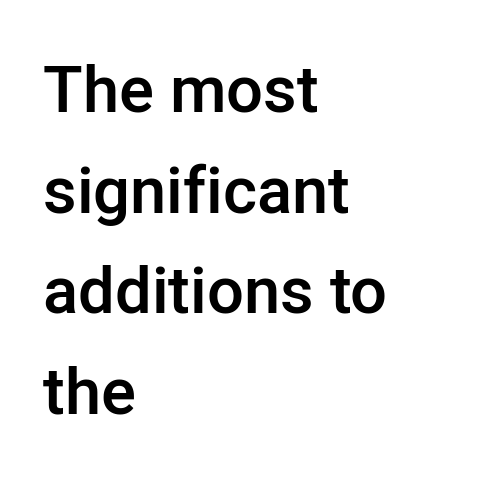
The image shows 65 px semibold sans-serif type, upright; set left-aligned, normal line spacing (1.55x), normal letter spacing, not underlined; low stroke contrast and a medium x-height.
